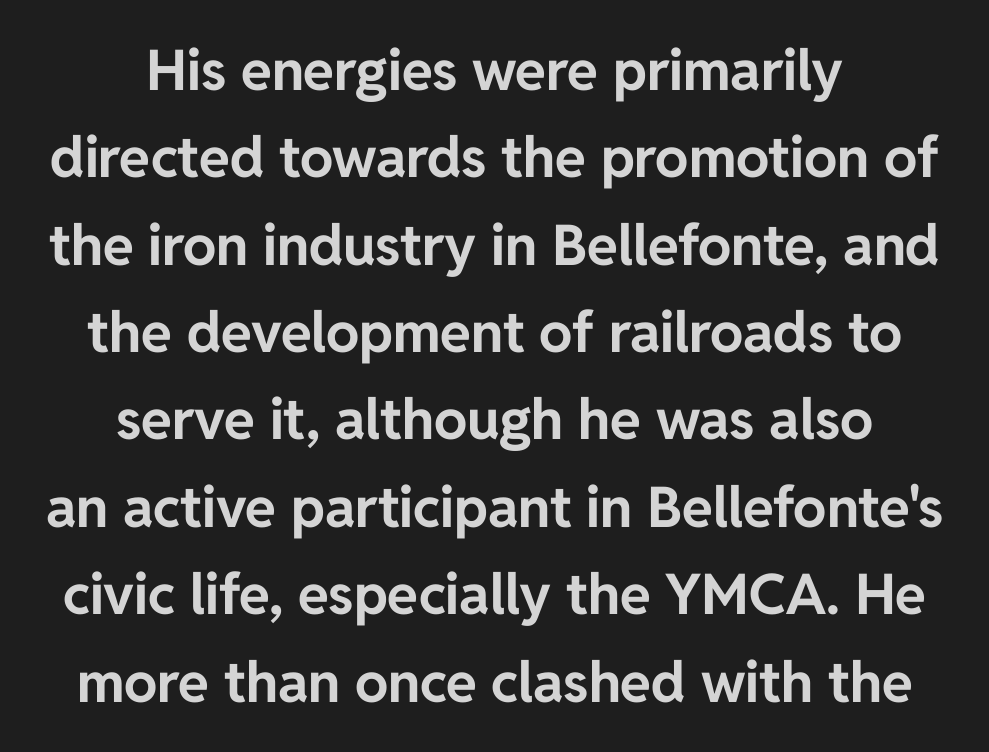
Q: Is the text bold? A: Yes.
Q: Is the text italic (slanted)? A: No, it is upright.
Q: Is the typeface a serif or a sans-serif typeface? A: Sans-serif.
Q: Is the text underlined? A: No.
Q: How is the paragraph aligned? A: Centered.
Q: Is the spacing between letters normal or unusually wide? A: Normal.
Q: Is the spacing between lines tight, normal or loose? A: Normal.
Q: Width (condensed, normal, or wide)? A: Normal.
Q: Stroke contrast? A: Low.
Q: x-height? A: Medium.
Q: Monospaced? A: No.
